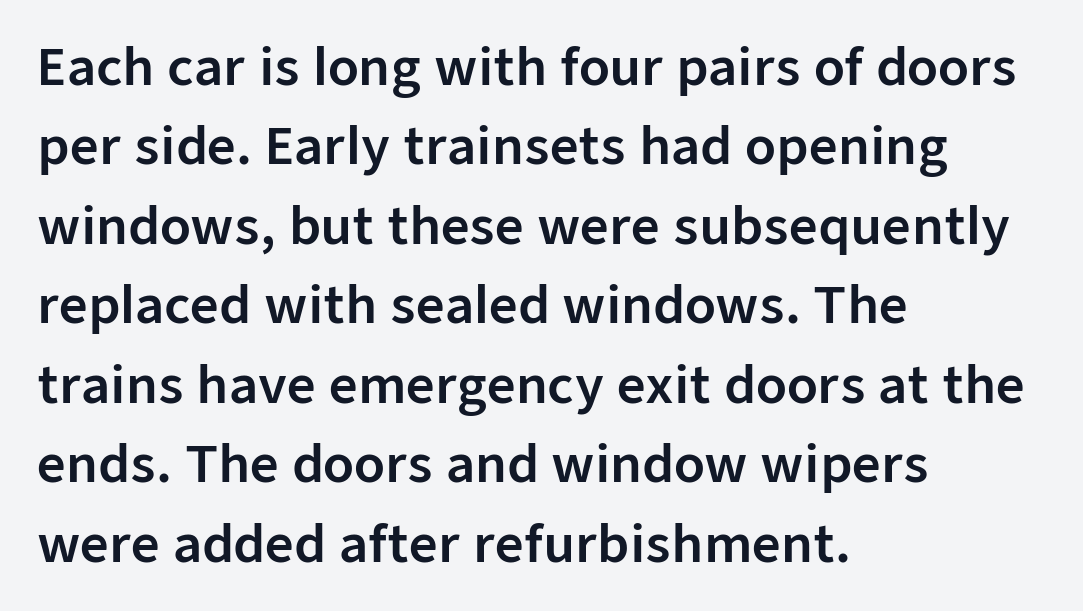
The image shows 50 px sans-serif type, upright; set left-aligned, normal line spacing (1.59x), normal letter spacing, not underlined; low stroke contrast and a medium x-height.
